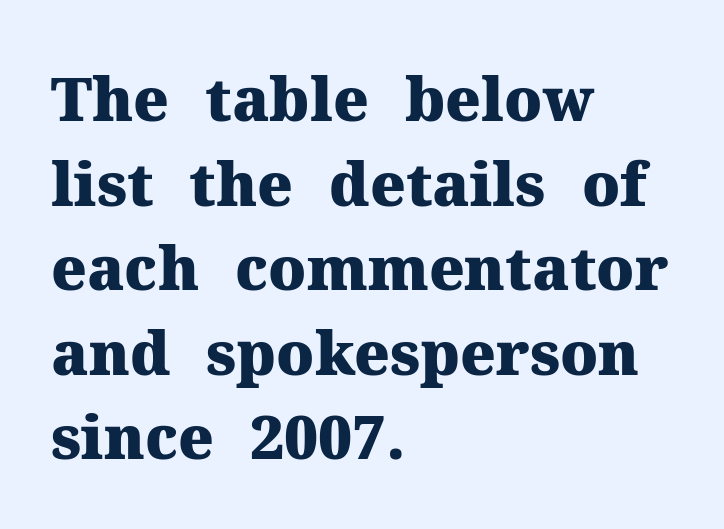
The image shows 60 px heavy serif type, upright; set left-aligned, normal line spacing (1.41x), normal letter spacing, not underlined; medium stroke contrast and a medium x-height.
